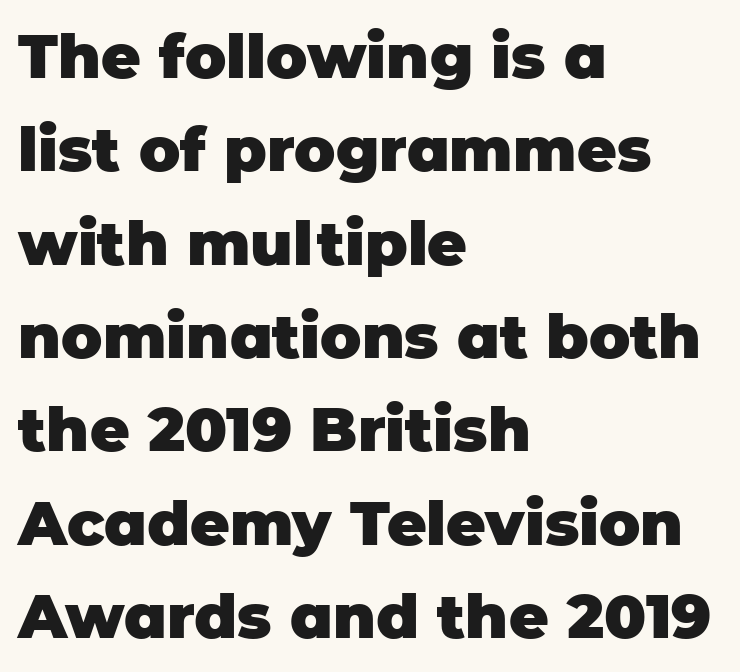
{"serif": "no", "italic": "no", "bold": "yes", "weight": "heavy", "width": "normal", "stroke_contrast": "low", "x_height": "large", "monospaced": "no", "underline": "no", "align": "left", "line_spacing": "normal", "line_spacing_ratio": 1.53, "letter_spacing": "normal", "letter_spacing_em": 0.0, "glyph_px": 61}
